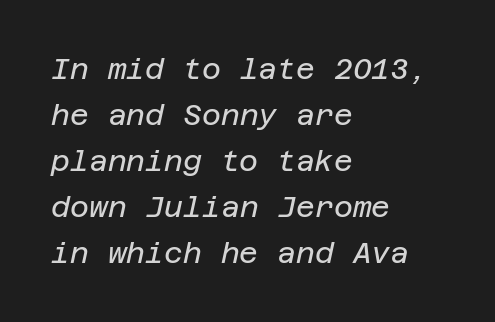
The glyphs are unaccompanied by any horizontal stroke below them. There's an unmistakable incline to the writing here. Short note: letters normally spaced. The typeface has the unassuming heft of standard copy or less. Interline gaps are of average width in this sample.
